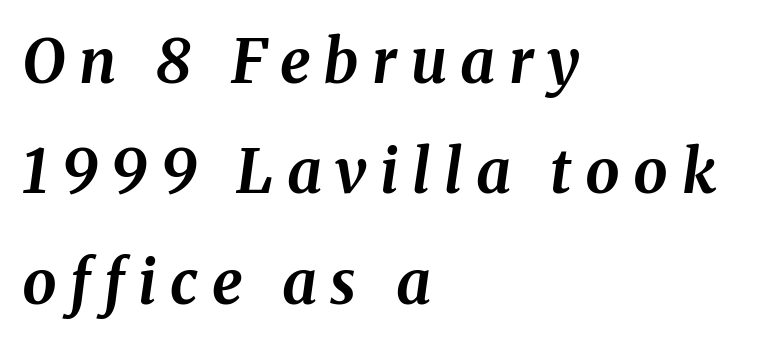
{"italic": "yes", "lean": "right", "slant_degrees": 8, "bold": "yes", "weight": "bold", "width": "normal", "stroke_contrast": "medium", "x_height": "medium", "monospaced": "no", "underline": "no", "align": "left", "line_spacing_ratio": 1.81, "letter_spacing": "wide", "letter_spacing_em": 0.22, "glyph_px": 61}
